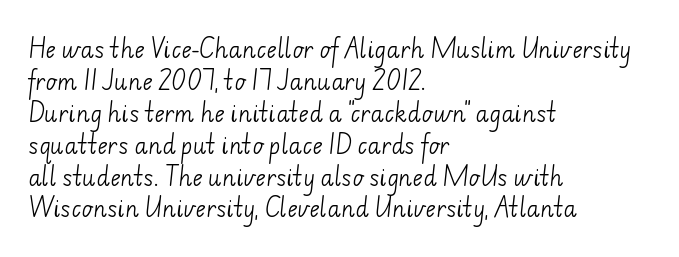
{"bold": "no", "underline": "no", "align": "left", "line_spacing": "normal", "line_spacing_ratio": 1.45, "letter_spacing": "normal", "letter_spacing_em": 0.0, "glyph_px": 22}
